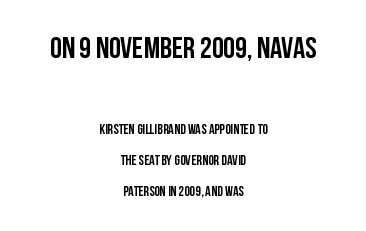
The image shows 30 px semibold, condensed sans-serif type, upright; set centered, loose line spacing (2.21x), normal letter spacing, not underlined; the first (top) block is 2.14x larger; low stroke contrast and a large x-height.
